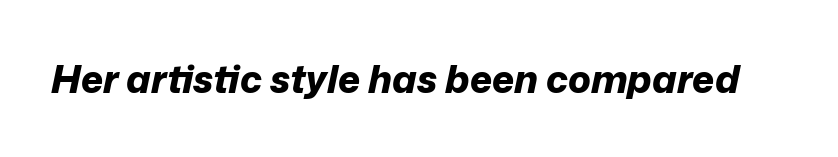
The image shows 38 px bold type, italic (leaning right); set normal letter spacing, not underlined; low stroke contrast and a medium x-height.
